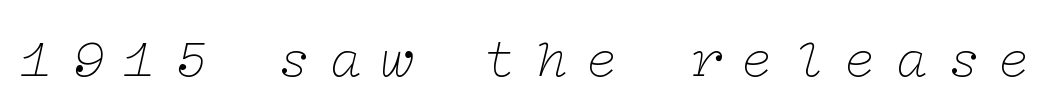
The image shows 56 px thin, wide serif type, italic (leaning right); set unusually wide letter spacing (+0.32 em), not underlined; low stroke contrast and a medium x-height.
